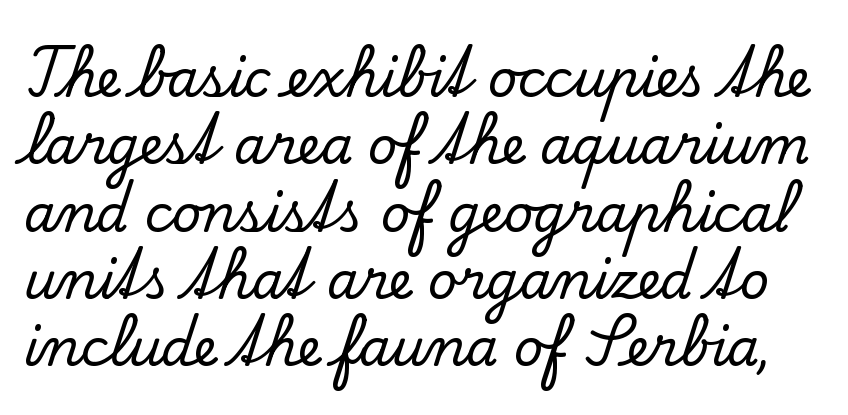
{"serif": "yes", "width": "normal", "stroke_contrast": "low", "x_height": "small", "monospaced": "no", "underline": "no", "line_spacing": "normal", "line_spacing_ratio": 1.32, "letter_spacing": "normal", "letter_spacing_em": 0.0, "glyph_px": 51}
